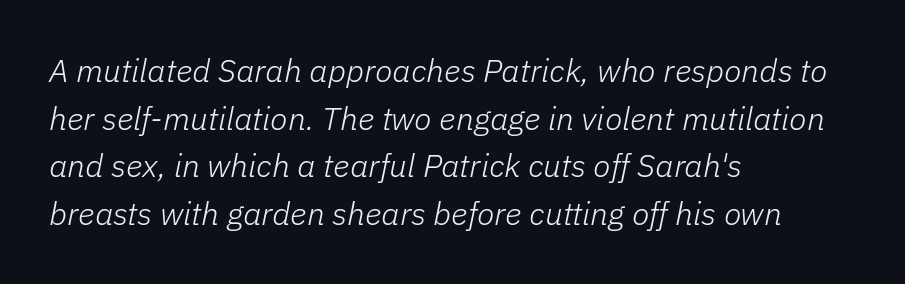
{"italic": "yes", "lean": "right", "slant_degrees": 11, "bold": "no", "weight": "light", "width": "normal", "stroke_contrast": "low", "x_height": "medium", "monospaced": "no", "underline": "no", "align": "left", "line_spacing": "normal", "line_spacing_ratio": 1.49, "letter_spacing": "normal", "letter_spacing_em": 0.0, "glyph_px": 32}
